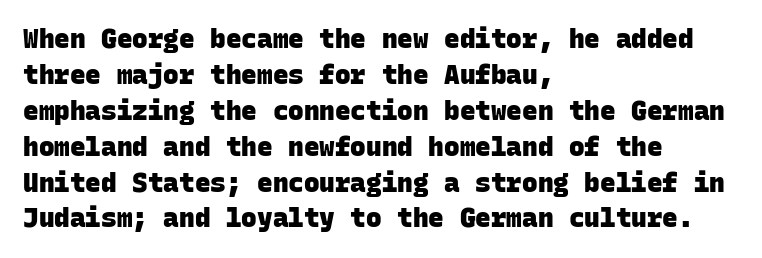
A dark, heavy texture on the line: the type is bold. One glance says typical: line gaps are just what's usual. The space directly below the letters is spotless. Line beginnings align vertically; line endings do not.
